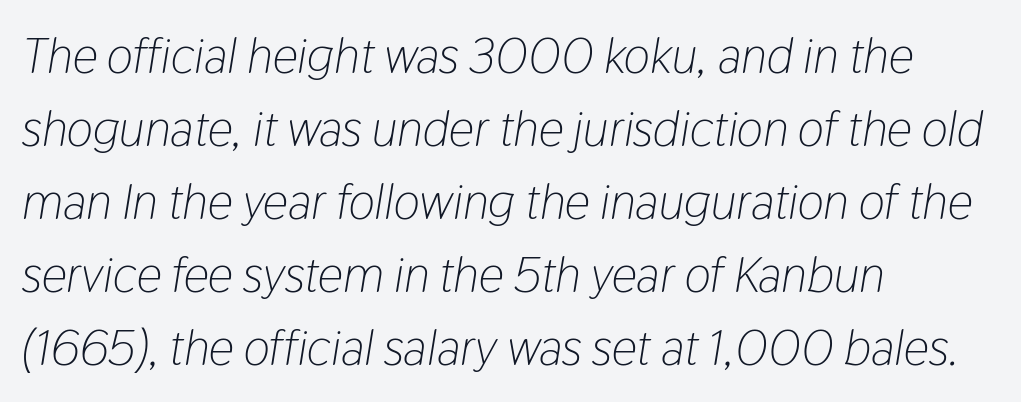
Q: Is the text bold? A: No.
Q: Is the text italic (slanted)? A: Yes, it leans right by about 9 degrees.
Q: Is the text underlined? A: No.
Q: How is the paragraph aligned? A: Left-aligned.
Q: Is the spacing between letters normal or unusually wide? A: Normal.
Q: Is the spacing between lines tight, normal or loose? A: Normal.
Q: Width (condensed, normal, or wide)? A: Condensed.
Q: Stroke contrast? A: Low.
Q: x-height? A: Medium.
Q: Monospaced? A: No.
